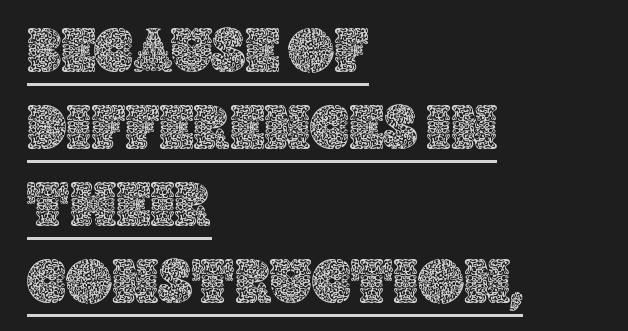
The image shows 63 px text type, upright; set left-aligned, line spacing 1.22x, normal letter spacing, underlined; a large x-height.
